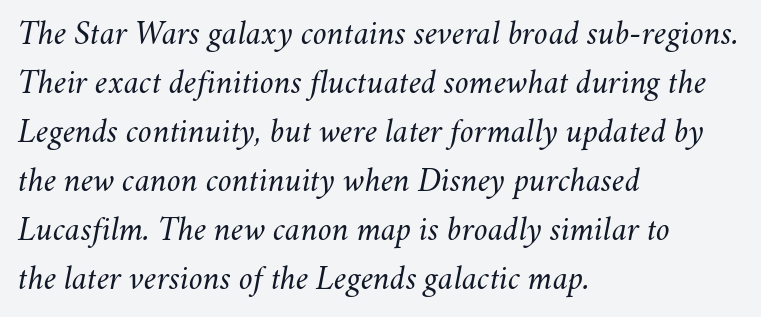
{"italic": "yes", "lean": "right", "slant_degrees": 11, "bold": "no", "weight": "light", "width": "normal", "stroke_contrast": "medium", "x_height": "small", "monospaced": "no", "underline": "no", "align": "left", "line_spacing": "normal", "line_spacing_ratio": 1.4, "letter_spacing": "normal", "letter_spacing_em": 0.0, "glyph_px": 35}
